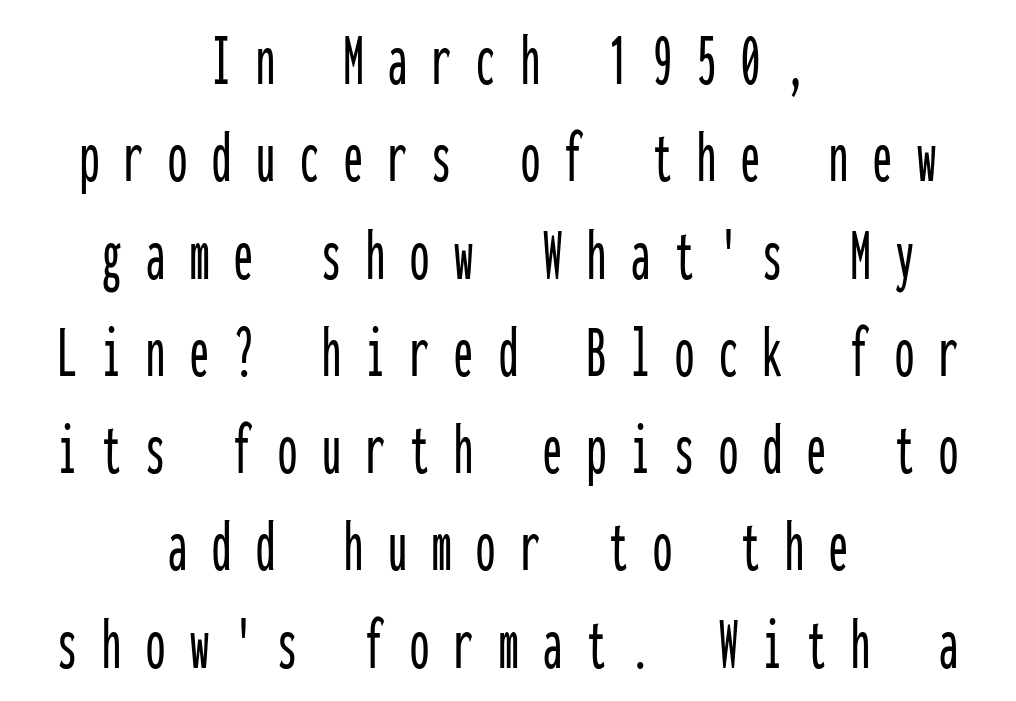
{"serif": "no", "italic": "no", "width": "condensed", "stroke_contrast": "low", "x_height": "medium", "monospaced": "yes", "underline": "no", "align": "center", "line_spacing": "normal", "line_spacing_ratio": 1.28, "letter_spacing": "wide", "letter_spacing_em": 0.33, "glyph_px": 76}
